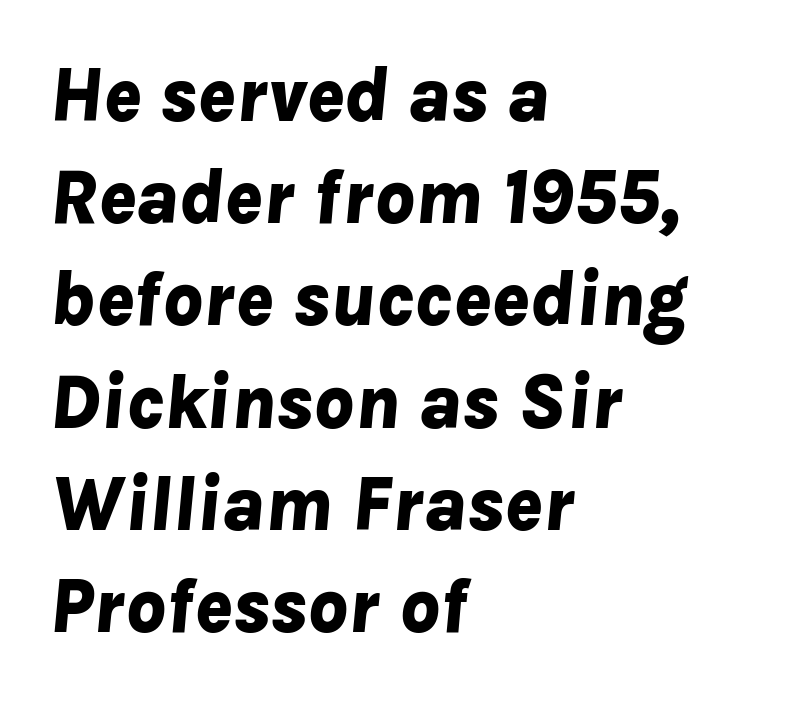
Character widths vary here, with narrow letters taking less room than wide ones. The whole block is typeset with a tilt. Students, note that the glyphs here touch the page at normal intervals. A clean baseline with only descenders dipping below it.
